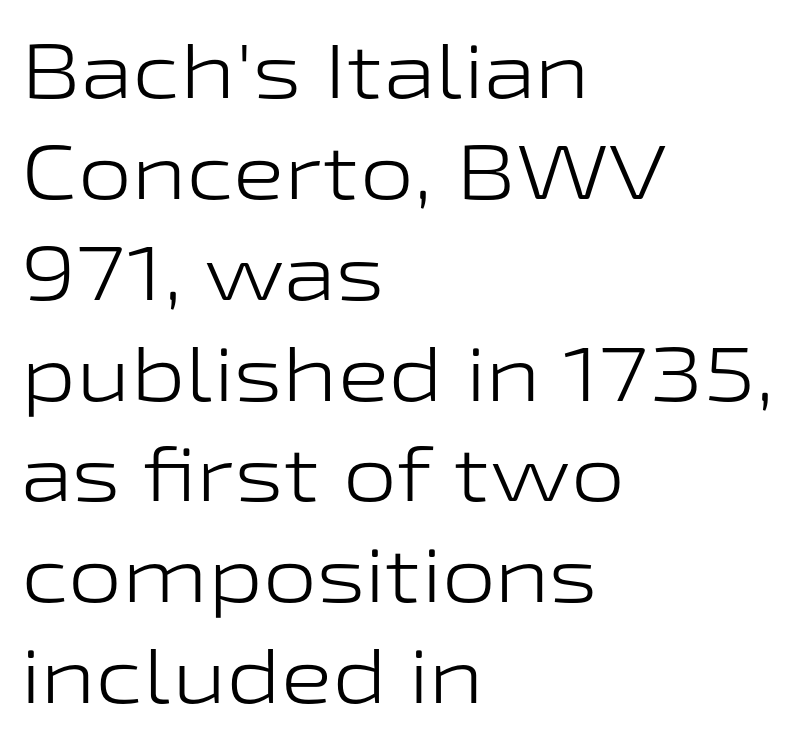
Q: Is the text bold? A: No.
Q: Is the text italic (slanted)? A: No, it is upright.
Q: Is the typeface a serif or a sans-serif typeface? A: Sans-serif.
Q: Is the text underlined? A: No.
Q: How is the paragraph aligned? A: Left-aligned.
Q: Is the spacing between letters normal or unusually wide? A: Normal.
Q: Is the spacing between lines tight, normal or loose? A: Normal.
Q: Width (condensed, normal, or wide)? A: Wide.
Q: Stroke contrast? A: Low.
Q: x-height? A: Medium.
Q: Monospaced? A: No.
